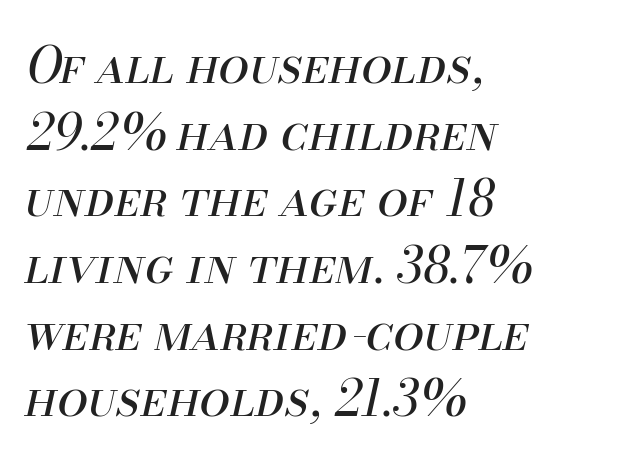
{"italic": "yes", "lean": "right", "slant_degrees": 13, "bold": "no", "weight": "regular", "width": "normal", "stroke_contrast": "medium", "x_height": "small", "monospaced": "no", "underline": "no", "align": "left", "line_spacing": "normal", "line_spacing_ratio": 1.36, "letter_spacing": "normal", "letter_spacing_em": 0.0, "glyph_px": 49}
